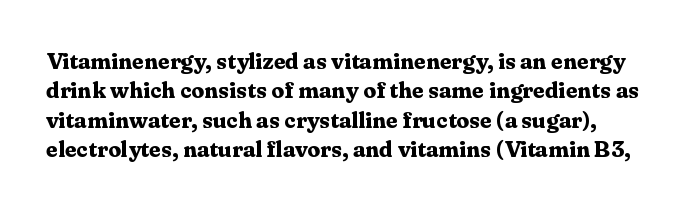
{"italic": "no", "bold": "yes", "underline": "no", "line_spacing": "normal", "line_spacing_ratio": 1.28, "letter_spacing": "normal", "letter_spacing_em": 0.0, "glyph_px": 23}
